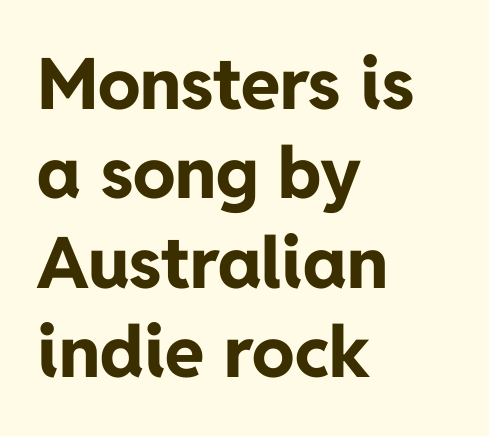
A typesetter would label this face a sans. These lines are rendered in a variable-pitch font. Caption: bold face, heavy strokes. The paragraph has a hard left edge and a soft right edge. The letterforms sit shoulder to shoulder at normal distance. Horizontal bands of white between lines are of average thickness.
